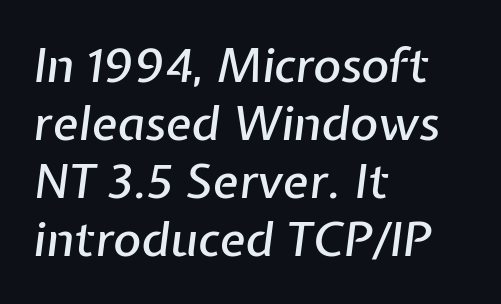
Q: Is the text italic (slanted)? A: Yes, it leans right by about 7 degrees.
Q: Is the text underlined? A: No.
Q: How is the paragraph aligned? A: Left-aligned.
Q: Is the spacing between letters normal or unusually wide? A: Normal.
Q: Width (condensed, normal, or wide)? A: Normal.
Q: Stroke contrast? A: Low.
Q: x-height? A: Medium.
Q: Monospaced? A: No.
